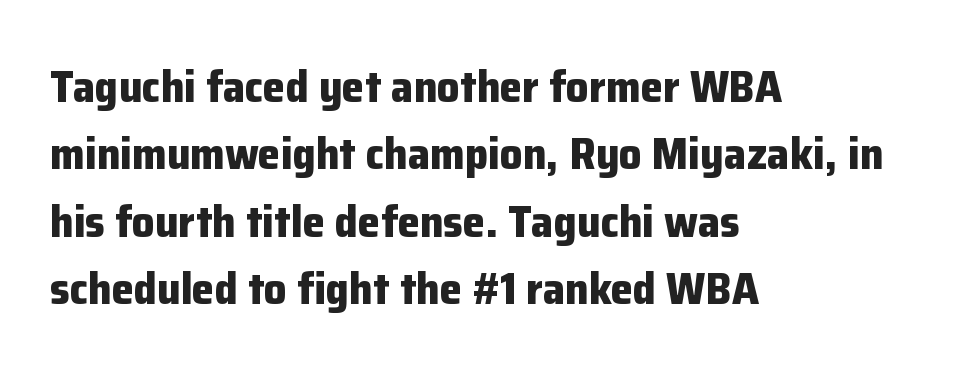
The image shows 45 px bold sans-serif type, upright; set left-aligned, normal line spacing (1.5x), normal letter spacing, not underlined; low stroke contrast and a medium x-height.
